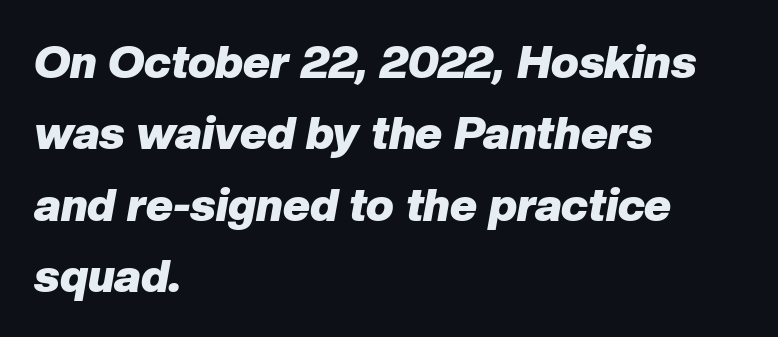
Slant detected: the letters are inclined. Students, note that the glyphs here touch the page at normal intervals. What weight is shown? A full bold with thick strokes. Underlining? Definitely not there.
